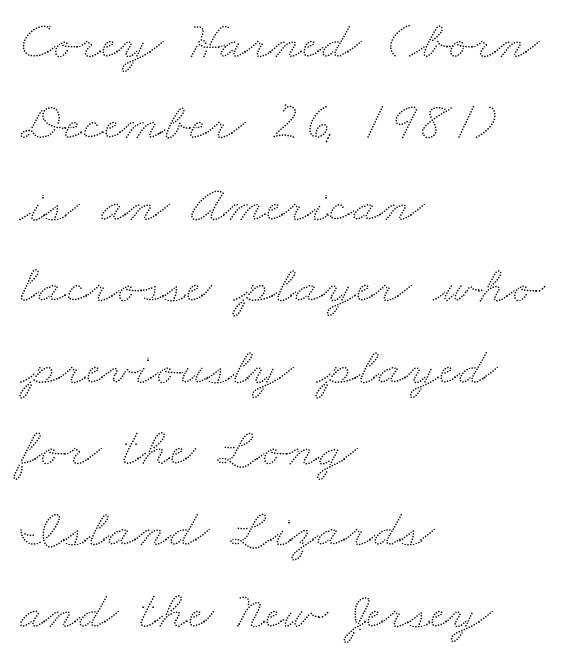
This sample has the flowing, uneven cadence of proportional lettering. These lines sit exactly where default settings would place them. The type is set solid horizontally, with unmodified tracking. Words float on clear page, feet unadorned. A student would call this left alignment; a typographer would say flush left, rag right.
